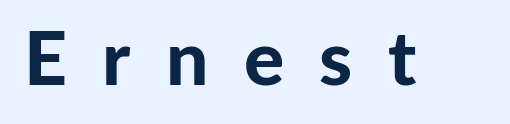
The image shows 75 px bold sans-serif type, upright; set unusually wide letter spacing (+0.47 em), not underlined; low stroke contrast and a medium x-height.
